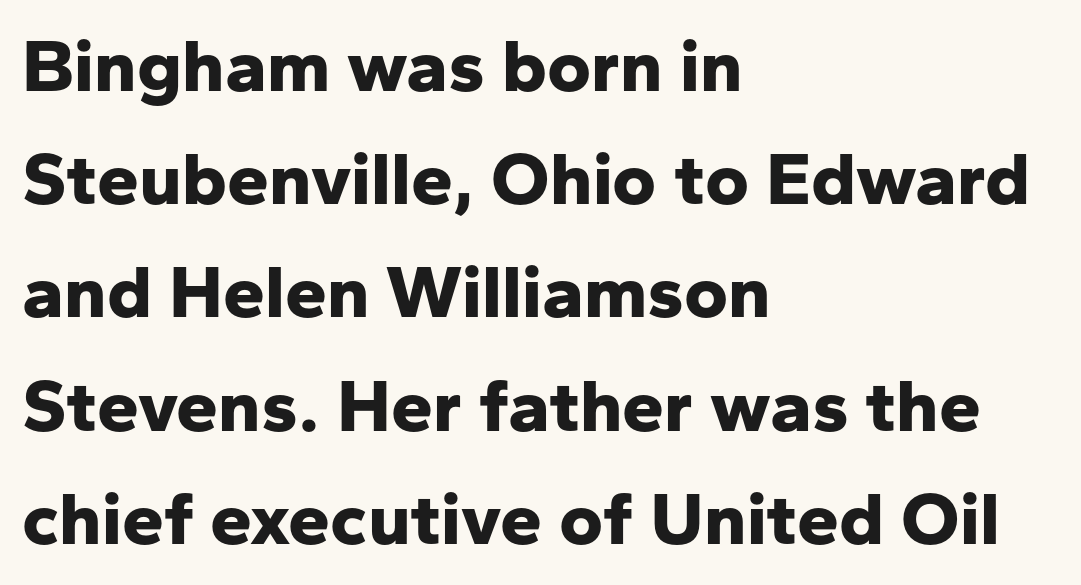
{"serif": "no", "italic": "no", "bold": "yes", "weight": "bold", "width": "normal", "stroke_contrast": "low", "x_height": "medium", "monospaced": "no", "underline": "no", "align": "left", "line_spacing": "normal", "line_spacing_ratio": 1.51, "letter_spacing": "normal", "letter_spacing_em": 0.0, "glyph_px": 75}
